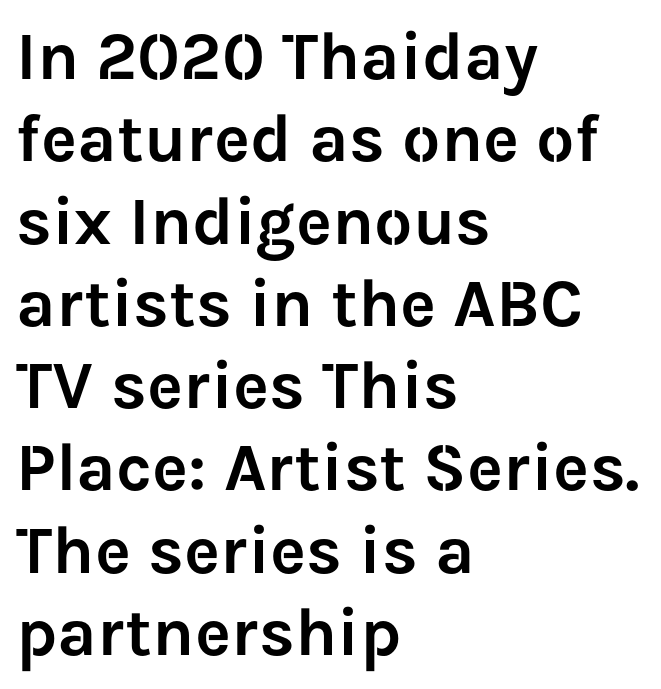
{"serif": "no", "italic": "no", "width": "normal", "stroke_contrast": "low", "x_height": "medium", "monospaced": "no", "underline": "no", "align": "left", "line_spacing_ratio": 1.21, "letter_spacing": "normal", "letter_spacing_em": 0.0, "glyph_px": 68}
